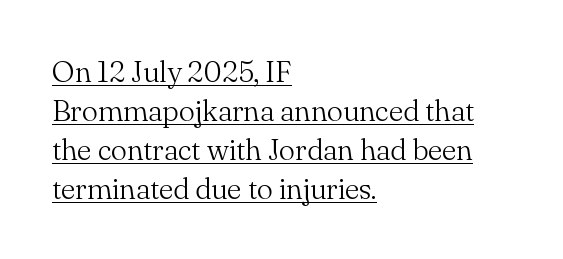
{"serif": "yes", "italic": "no", "bold": "no", "weight": "light", "width": "normal", "stroke_contrast": "medium", "x_height": "small", "monospaced": "no", "underline": "yes", "align": "left", "line_spacing": "normal", "line_spacing_ratio": 1.3, "letter_spacing": "normal", "letter_spacing_em": 0.0, "glyph_px": 30}
